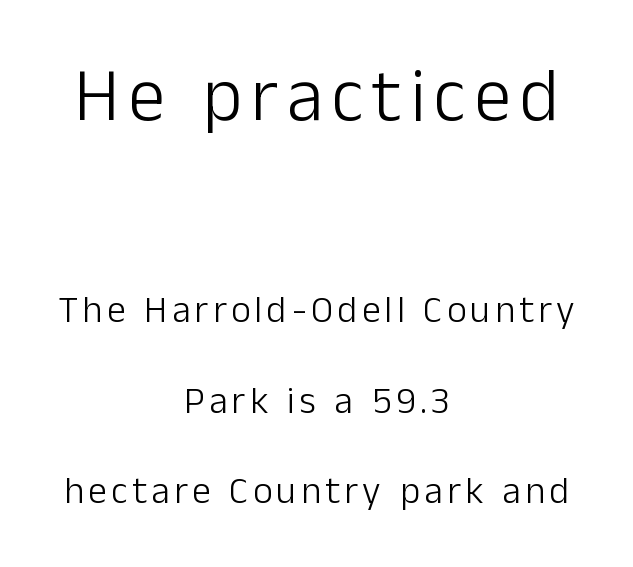
Counters stay open thanks to moderate or lighter strokes. Larger block? The one above; the one below is distinctly smaller. The whitespace from short lines is split evenly between both sides. Tall strokes in this sample are plumb rather than angled. No word sits above an underline. If you measured baseline to baseline, you'd find a long distance.
